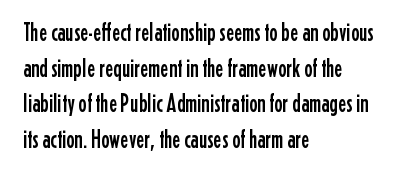
{"italic": "no", "underline": "no", "align": "left", "line_spacing": "normal", "line_spacing_ratio": 1.43, "letter_spacing": "normal", "letter_spacing_em": 0.0, "glyph_px": 25}
